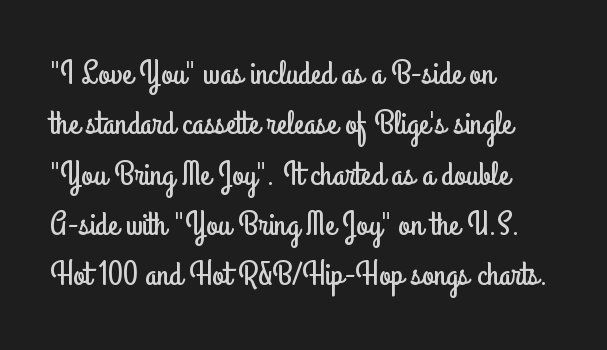
These lines are rendered in a variable-pitch font. Check the space under the baseline: it is left empty. The ragged edge is on the right, which tells us the setting is flush left. Between one letter and the next there's only the usual sliver of space.
